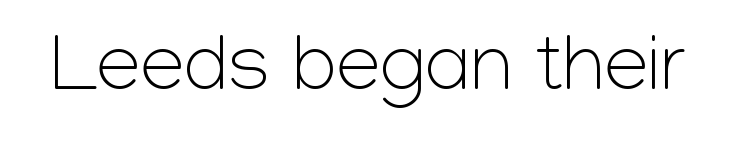
The image shows 80 px light sans-serif type, upright; set normal letter spacing, not underlined; low stroke contrast and a medium x-height.
